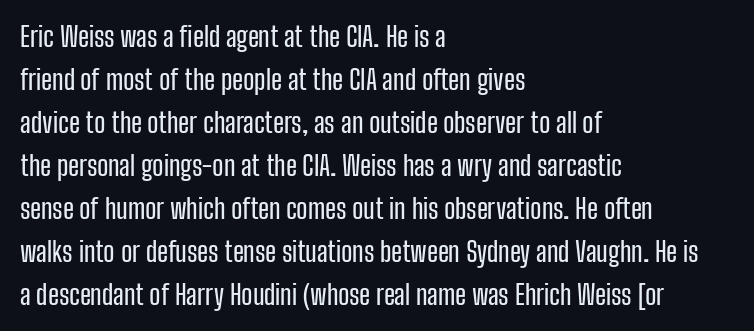
{"italic": "no", "underline": "no", "align": "left", "line_spacing": "normal", "line_spacing_ratio": 1.59, "letter_spacing": "normal", "letter_spacing_em": 0.0, "glyph_px": 27}
